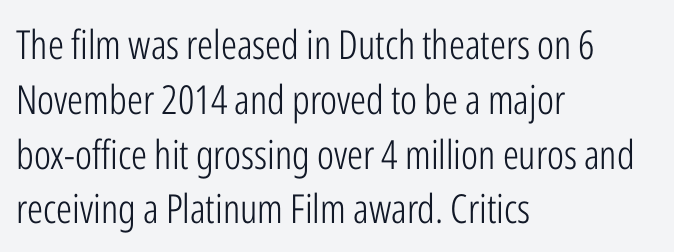
{"serif": "no", "italic": "no", "bold": "no", "weight": "light", "width": "condensed", "stroke_contrast": "low", "x_height": "medium", "monospaced": "no", "underline": "no", "align": "left", "line_spacing": "normal", "line_spacing_ratio": 1.37, "letter_spacing": "normal", "letter_spacing_em": 0.0, "glyph_px": 40}
